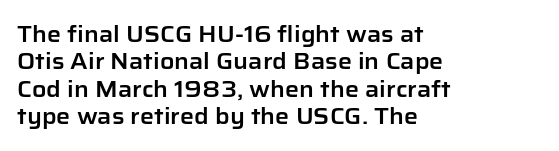
Q: Is the text italic (slanted)? A: No, it is upright.
Q: Is the text underlined? A: No.
Q: How is the paragraph aligned? A: Left-aligned.
Q: Is the spacing between letters normal or unusually wide? A: Normal.
